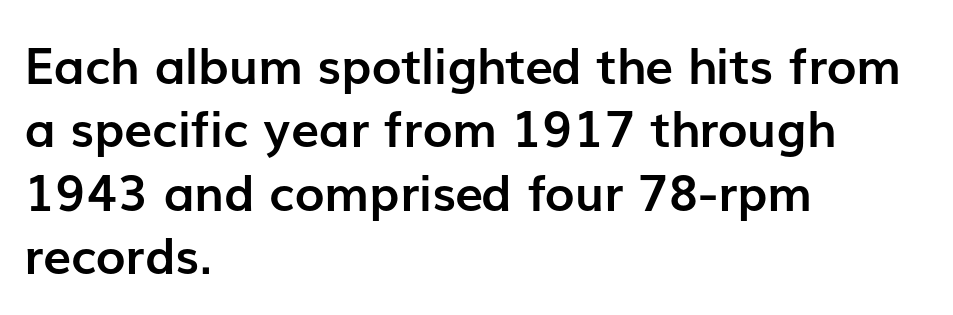
The image shows 50 px semibold sans-serif type, upright; set left-aligned, normal line spacing (1.27x), normal letter spacing, not underlined; low stroke contrast and a medium x-height.
